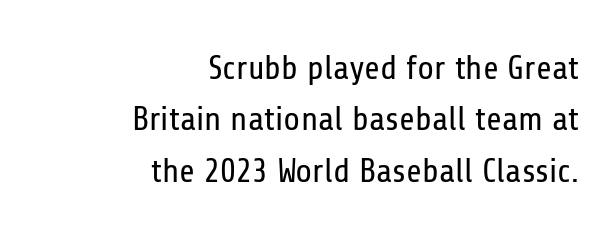
Q: Is the text bold? A: No.
Q: Is the text italic (slanted)? A: No, it is upright.
Q: Is the typeface a serif or a sans-serif typeface? A: Sans-serif.
Q: Is the text underlined? A: No.
Q: How is the paragraph aligned? A: Right-aligned.
Q: Is the spacing between letters normal or unusually wide? A: Normal.
Q: Is the spacing between lines tight, normal or loose? A: Normal.
Q: Width (condensed, normal, or wide)? A: Condensed.
Q: Stroke contrast? A: Low.
Q: x-height? A: Medium.
Q: Monospaced? A: No.
